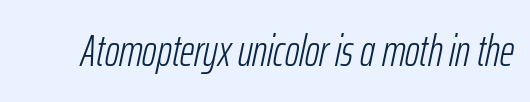
{"italic": "yes", "lean": "right", "slant_degrees": 12, "bold": "no", "weight": "light", "width": "condensed", "stroke_contrast": "low", "x_height": "medium", "monospaced": "no", "underline": "no", "letter_spacing": "normal", "letter_spacing_em": 0.0, "glyph_px": 44}
